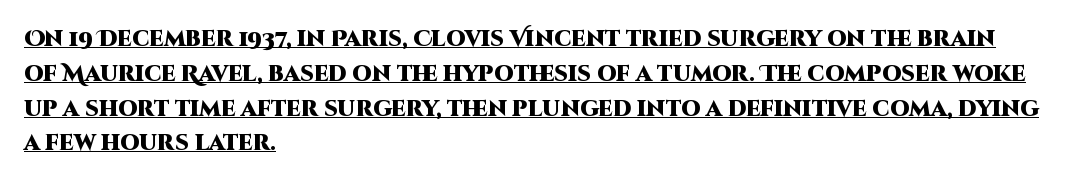
The image shows 22 px bold type, upright; set left-aligned, normal line spacing (1.58x), normal letter spacing, underlined.
